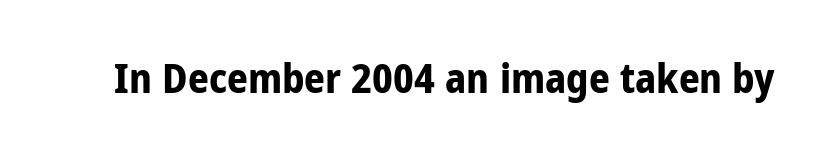
Notice how thick the strokes are: this is what a full bold looks like. The words here are not underlined. The face used here is proportionally spaced, like ordinary book or web type. No feet cap the strokes, marking this as sans-serif type. This sample uses an upright cut, with every glyph sitting square on the baseline.
